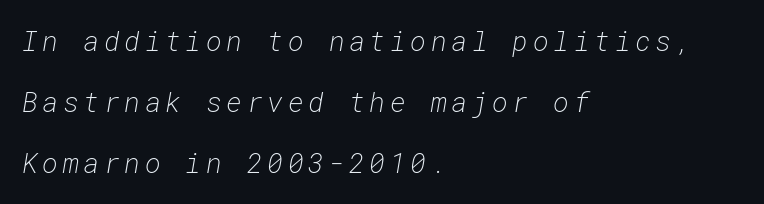
Q: Is the text bold? A: No.
Q: Is the text italic (slanted)? A: Yes, it leans right by about 10 degrees.
Q: Is the text underlined? A: No.
Q: How is the paragraph aligned? A: Left-aligned.
Q: Is the spacing between lines tight, normal or loose? A: Loose.
